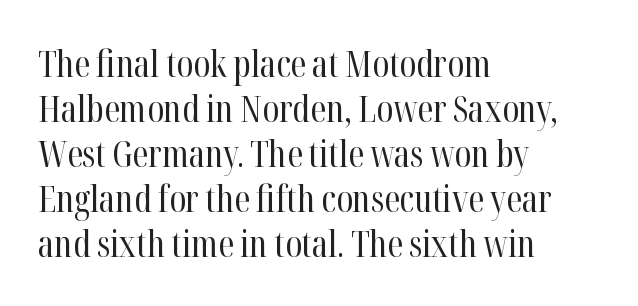
{"serif": "yes", "italic": "no", "bold": "no", "weight": "regular", "width": "condensed", "stroke_contrast": "high", "x_height": "medium", "monospaced": "no", "underline": "no", "align": "left", "line_spacing": "normal", "line_spacing_ratio": 1.25, "letter_spacing": "normal", "letter_spacing_em": 0.0, "glyph_px": 36}
